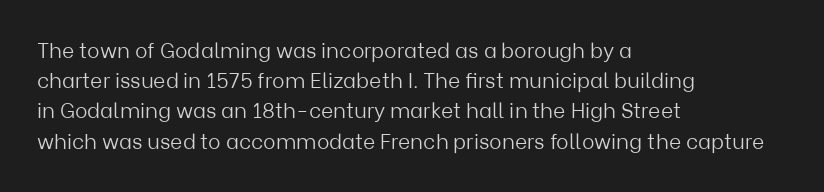
The image shows 21 px text type, upright; set left-aligned, normal line spacing (1.44x), normal letter spacing, not underlined.
